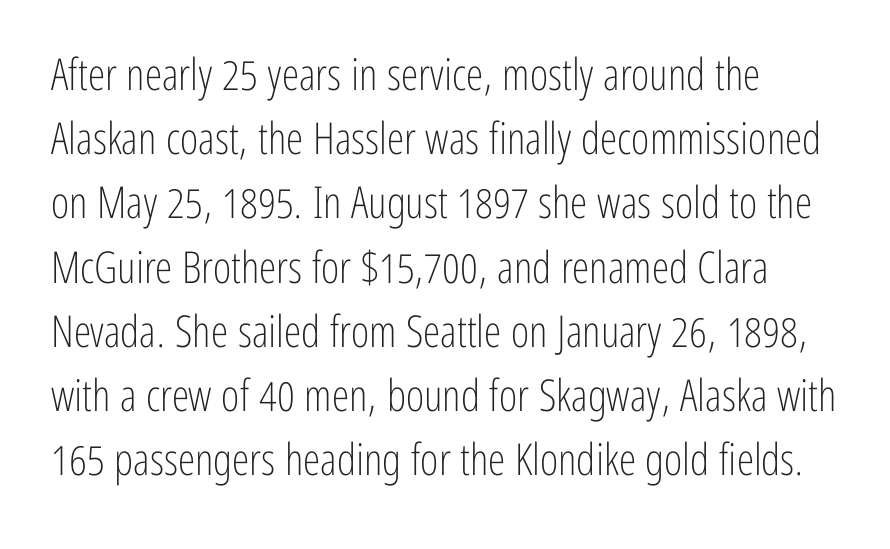
The image shows 44 px light, condensed sans-serif type, upright; set left-aligned, normal line spacing (1.46x), normal letter spacing, not underlined; low stroke contrast and a medium x-height.
